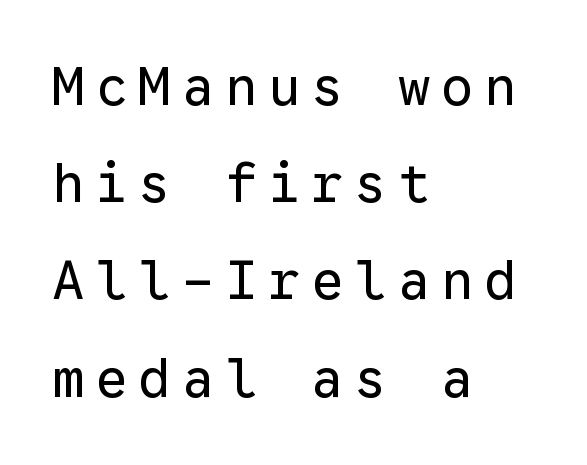
The image shows 54 px regular-weight sans-serif type, upright, monospaced; set left-aligned, line spacing 1.8x, unusually wide letter spacing (+0.2 em), not underlined; low stroke contrast and a medium x-height.
